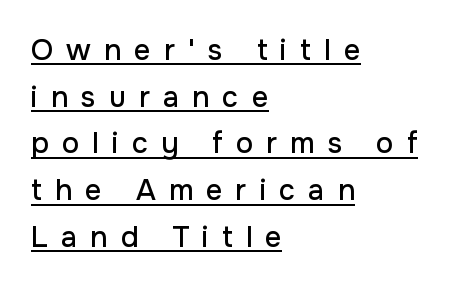
Q: Is the text italic (slanted)? A: No, it is upright.
Q: Is the typeface a serif or a sans-serif typeface? A: Sans-serif.
Q: Is the text underlined? A: Yes.
Q: How is the paragraph aligned? A: Left-aligned.
Q: Is the spacing between letters normal or unusually wide? A: Unusually wide.
Q: Is the spacing between lines tight, normal or loose? A: Normal.
Q: Width (condensed, normal, or wide)? A: Normal.
Q: Stroke contrast? A: Low.
Q: x-height? A: Medium.
Q: Monospaced? A: No.
